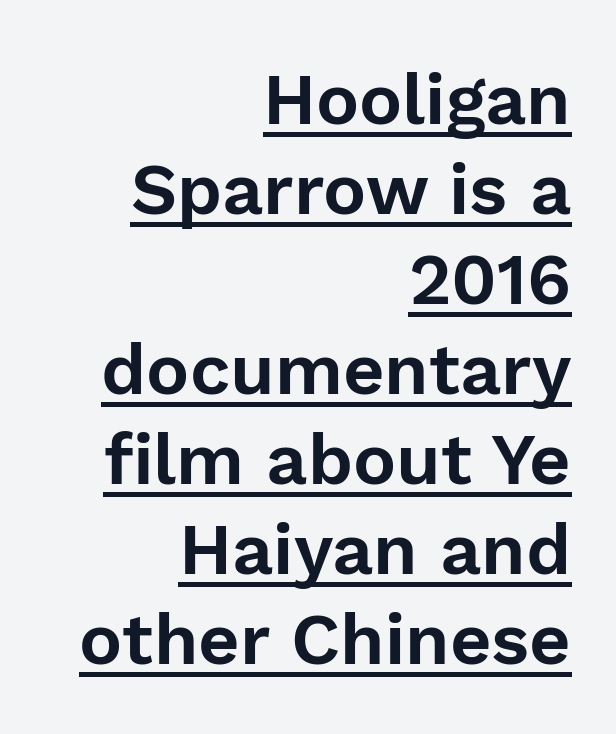
{"serif": "no", "italic": "no", "width": "normal", "stroke_contrast": "low", "x_height": "medium", "monospaced": "no", "underline": "yes", "align": "right", "line_spacing": "normal", "line_spacing_ratio": 1.25, "letter_spacing": "normal", "letter_spacing_em": 0.0, "glyph_px": 72}
